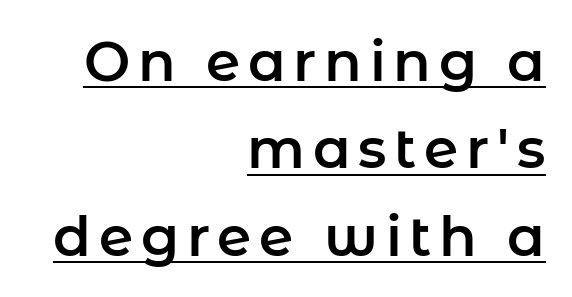
{"serif": "no", "italic": "no", "width": "normal", "stroke_contrast": "low", "x_height": "medium", "monospaced": "no", "underline": "yes", "align": "right", "line_spacing": "normal", "line_spacing_ratio": 1.59, "glyph_px": 55}
